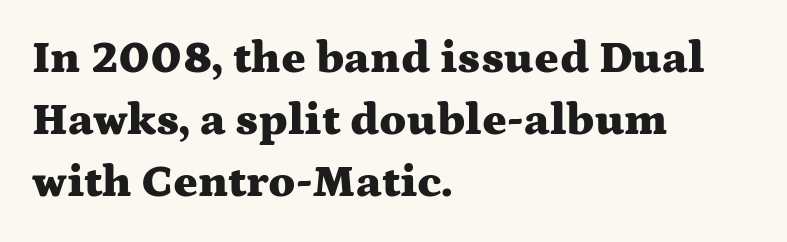
Q: Is the text bold? A: Yes.
Q: Is the text italic (slanted)? A: No, it is upright.
Q: Is the typeface a serif or a sans-serif typeface? A: Serif.
Q: Is the text underlined? A: No.
Q: How is the paragraph aligned? A: Left-aligned.
Q: Is the spacing between letters normal or unusually wide? A: Normal.
Q: Is the spacing between lines tight, normal or loose? A: Normal.
Q: Width (condensed, normal, or wide)? A: Wide.
Q: Stroke contrast? A: Medium.
Q: x-height? A: Medium.
Q: Monospaced? A: No.
